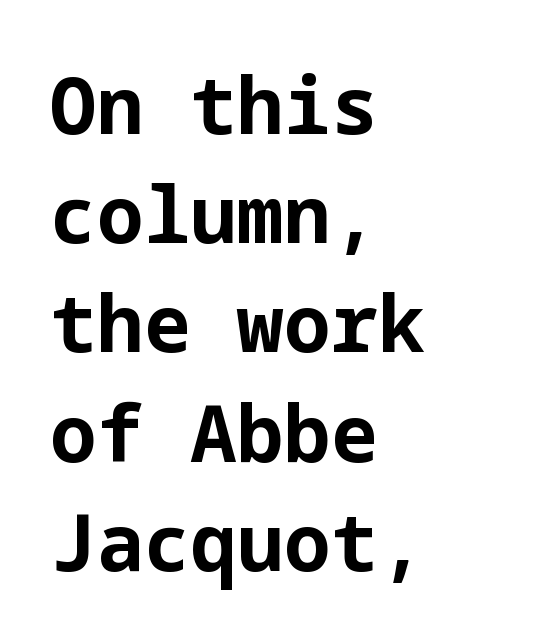
{"serif": "no", "italic": "no", "bold": "yes", "weight": "bold", "width": "normal", "stroke_contrast": "low", "x_height": "medium", "underline": "no", "align": "left", "line_spacing": "normal", "line_spacing_ratio": 1.4, "letter_spacing": "normal", "letter_spacing_em": 0.0, "glyph_px": 78}
